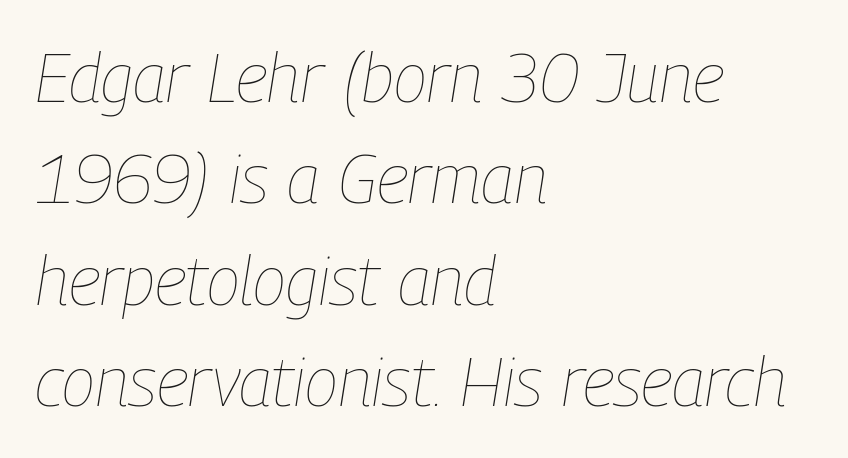
The image shows 69 px thin, condensed type, italic (leaning right); set left-aligned, normal line spacing (1.47x), normal letter spacing, not underlined; low stroke contrast and a medium x-height.
